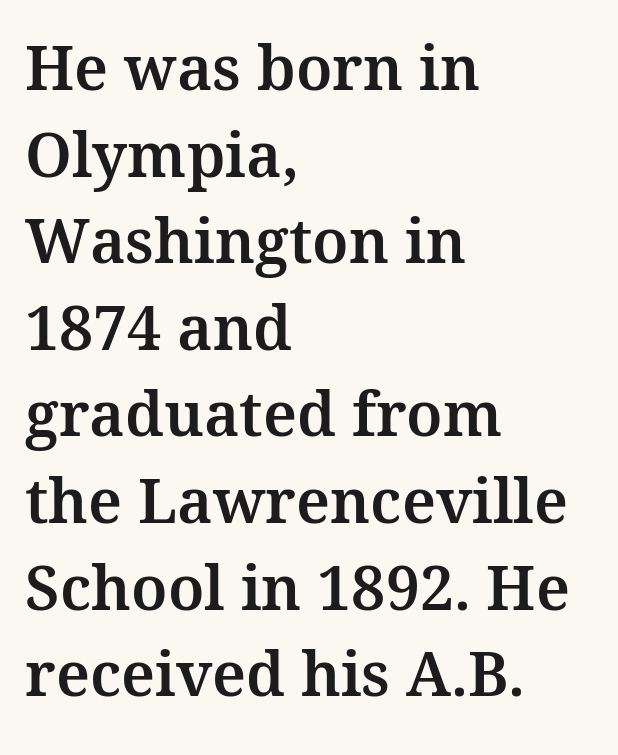
The image shows 61 px serif type, upright; set left-aligned, normal line spacing (1.42x), normal letter spacing, not underlined; medium stroke contrast and a medium x-height.
